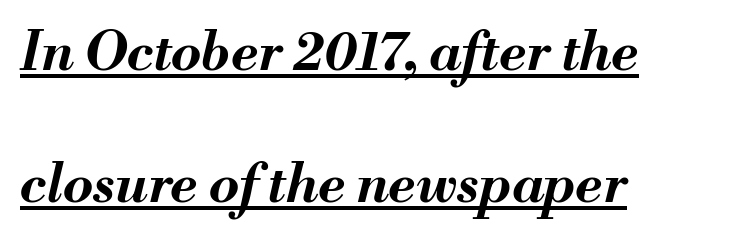
Q: Is the text bold? A: Yes.
Q: Is the text italic (slanted)? A: Yes, it leans right by about 13 degrees.
Q: Is the text underlined? A: Yes.
Q: How is the paragraph aligned? A: Left-aligned.
Q: Is the spacing between letters normal or unusually wide? A: Normal.
Q: Is the spacing between lines tight, normal or loose? A: Loose.
Q: Width (condensed, normal, or wide)? A: Normal.
Q: Stroke contrast? A: Medium.
Q: x-height? A: Small.
Q: Monospaced? A: No.
